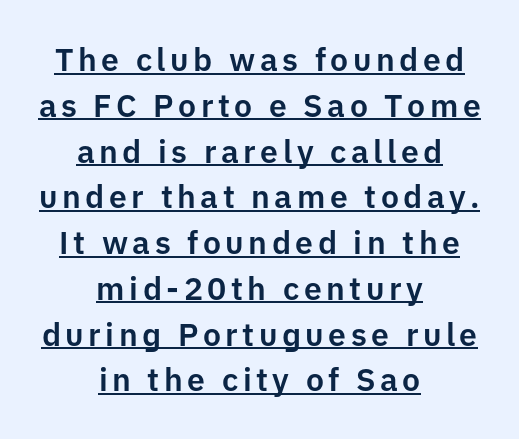
{"serif": "no", "italic": "no", "width": "normal", "stroke_contrast": "low", "x_height": "medium", "monospaced": "no", "underline": "yes", "align": "center", "line_spacing": "normal", "line_spacing_ratio": 1.43, "glyph_px": 32}
